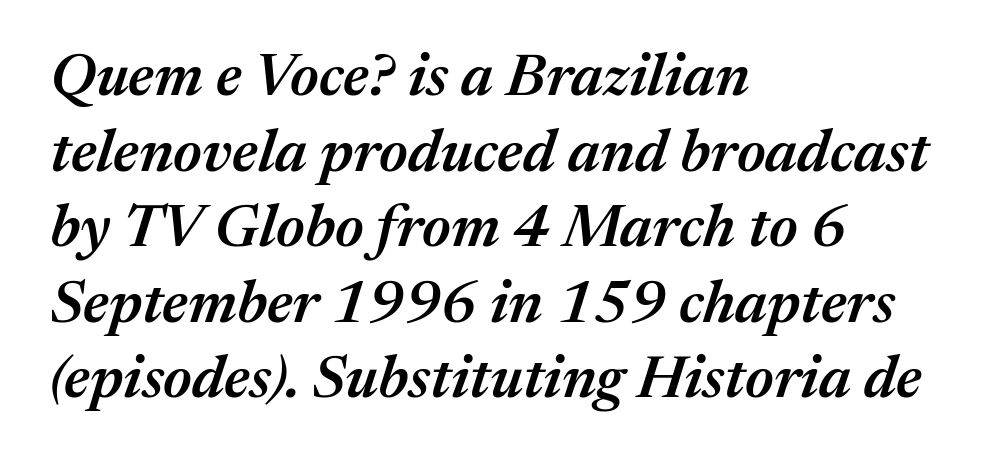
As a designer I'd log this as weight 600, semibold. The horizontal fit of the characters is conventional and even. Alignment: flush left. Whoever set this chose a conventional vertical rhythm.
